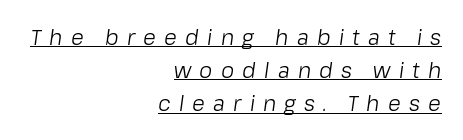
Q: Is the text bold? A: No.
Q: Is the text italic (slanted)? A: Yes, it leans right by about 8 degrees.
Q: Is the text underlined? A: Yes.
Q: How is the paragraph aligned? A: Right-aligned.
Q: Is the spacing between letters normal or unusually wide? A: Unusually wide.
Q: Is the spacing between lines tight, normal or loose? A: Normal.
